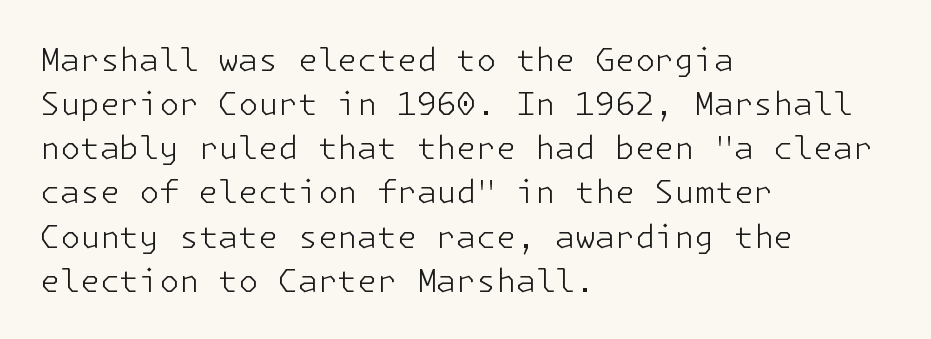
{"serif": "no", "italic": "no", "bold": "no", "weight": "light", "width": "normal", "stroke_contrast": "low", "x_height": "medium", "underline": "no", "align": "left", "line_spacing": "normal", "line_spacing_ratio": 1.38, "letter_spacing": "normal", "letter_spacing_em": 0.0, "glyph_px": 32}
